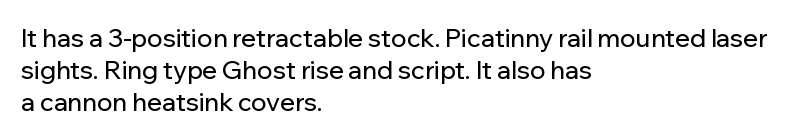
Q: Is the text italic (slanted)? A: No, it is upright.
Q: Is the text underlined? A: No.
Q: How is the paragraph aligned? A: Left-aligned.
Q: Is the spacing between letters normal or unusually wide? A: Normal.
Q: Is the spacing between lines tight, normal or loose? A: Normal.
